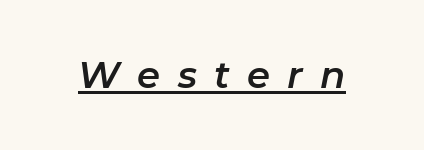
The image shows 37 px text type, italic (leaning right); set unusually wide letter spacing (+0.47 em), underlined; low stroke contrast and a medium x-height.
